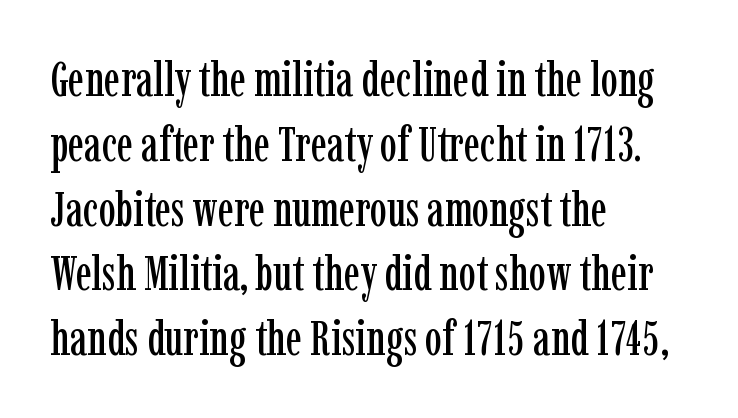
Q: Is the text italic (slanted)? A: No, it is upright.
Q: Is the typeface a serif or a sans-serif typeface? A: Serif.
Q: Is the text underlined? A: No.
Q: How is the paragraph aligned? A: Left-aligned.
Q: Is the spacing between letters normal or unusually wide? A: Normal.
Q: Is the spacing between lines tight, normal or loose? A: Normal.
Q: Width (condensed, normal, or wide)? A: Condensed.
Q: Stroke contrast? A: Low.
Q: x-height? A: Medium.
Q: Monospaced? A: No.
